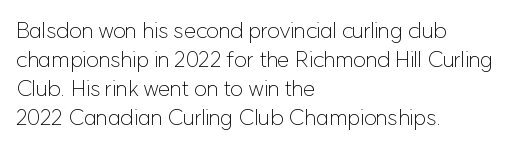
The image shows 22 px text type, upright; set left-aligned, normal line spacing (1.32x), normal letter spacing, not underlined.
